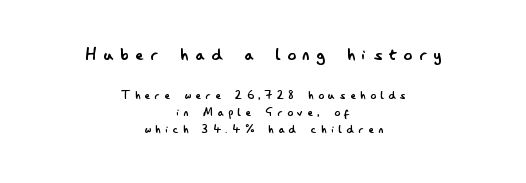
{"italic": "no", "bold": "no", "underline": "no", "align": "center", "line_spacing_ratio": 1.23, "letter_spacing": "wide", "letter_spacing_em": 0.34, "larger_block": "first", "size_ratio": 1.5, "glyph_px": 21}
